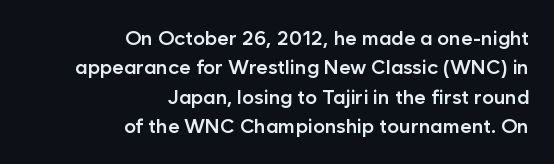
{"italic": "no", "bold": "semi", "underline": "no", "align": "right", "line_spacing": "normal", "line_spacing_ratio": 1.47, "letter_spacing": "normal", "letter_spacing_em": 0.0, "glyph_px": 20}
